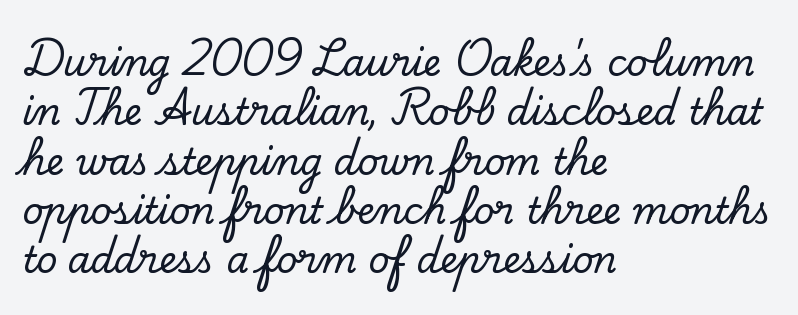
{"serif": "yes", "width": "normal", "stroke_contrast": "low", "x_height": "small", "monospaced": "no", "underline": "no", "align": "left", "line_spacing": "normal", "line_spacing_ratio": 1.37, "letter_spacing": "normal", "letter_spacing_em": 0.0, "glyph_px": 36}
